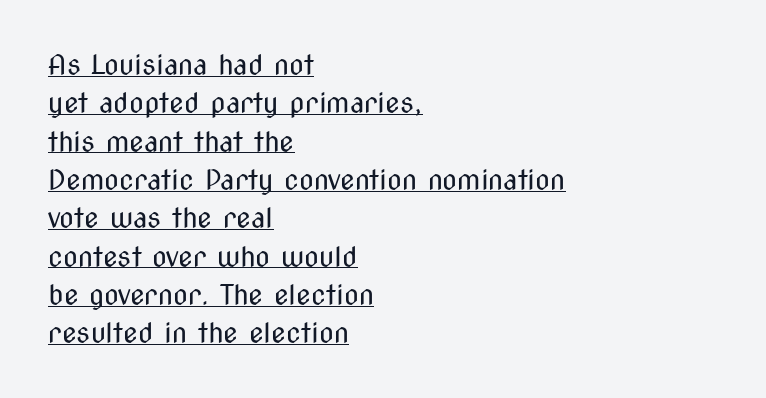
Reading down the column, the eye jumps a familiar distance to each next line. The lines in this sample share a left origin and differ only in where they stop. The font's upright variant was chosen for this text. Compared with undecorated copy, this sample adds a rule below the words. Nobody touched the tracking dial on this one.
